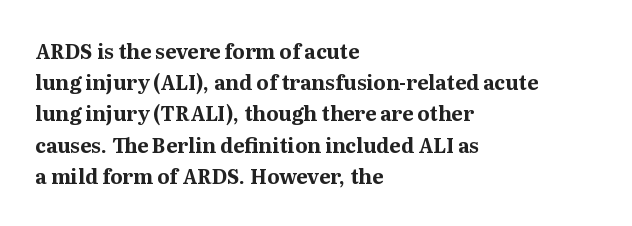
The image shows 20 px bold type, upright; set left-aligned, normal line spacing (1.56x), normal letter spacing, not underlined.
